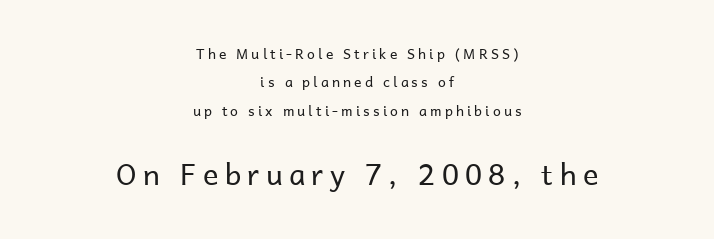
{"serif": "no", "italic": "no", "bold": "no", "weight": "regular", "width": "normal", "stroke_contrast": "low", "x_height": "medium", "monospaced": "no", "underline": "no", "align": "center", "line_spacing": "loose", "line_spacing_ratio": 2.02, "letter_spacing": "wide", "letter_spacing_em": 0.22, "larger_block": "second", "size_ratio": 2.07, "glyph_px": 29}
